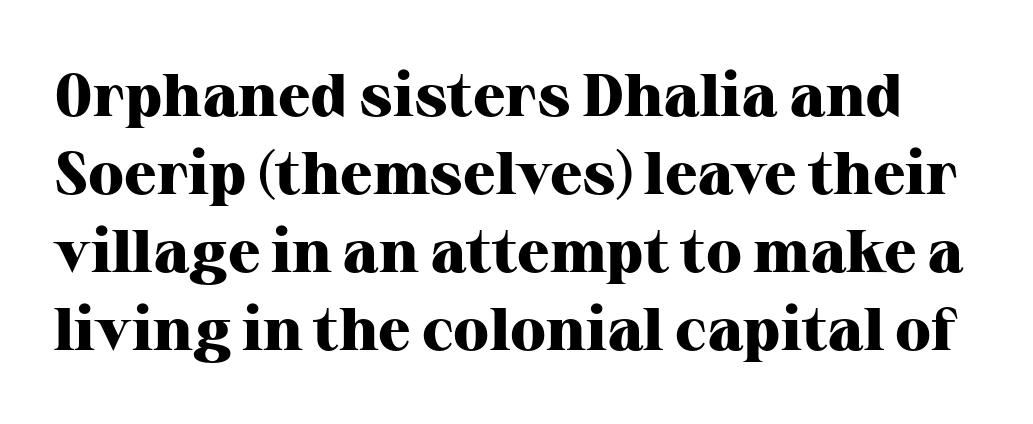
Q: Is the text bold? A: Yes.
Q: Is the text italic (slanted)? A: No, it is upright.
Q: Is the typeface a serif or a sans-serif typeface? A: Serif.
Q: Is the text underlined? A: No.
Q: Is the spacing between letters normal or unusually wide? A: Normal.
Q: Is the spacing between lines tight, normal or loose? A: Normal.
Q: Width (condensed, normal, or wide)? A: Normal.
Q: Stroke contrast? A: High.
Q: x-height? A: Medium.
Q: Monospaced? A: No.
